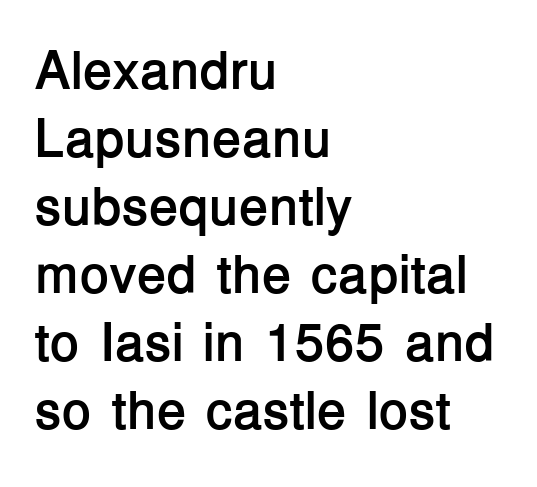
The image shows 54 px semibold sans-serif type, upright; set left-aligned, normal line spacing (1.26x), normal letter spacing, not underlined; low stroke contrast and a medium x-height.
